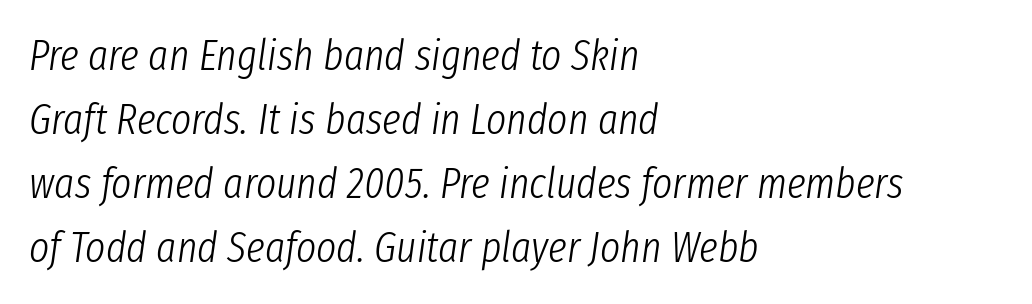
Q: Is the text bold? A: No.
Q: Is the text italic (slanted)? A: Yes, it leans right by about 8 degrees.
Q: Is the text underlined? A: No.
Q: How is the paragraph aligned? A: Left-aligned.
Q: Is the spacing between letters normal or unusually wide? A: Normal.
Q: Is the spacing between lines tight, normal or loose? A: Normal.
Q: Width (condensed, normal, or wide)? A: Condensed.
Q: Stroke contrast? A: Low.
Q: x-height? A: Medium.
Q: Monospaced? A: No.
